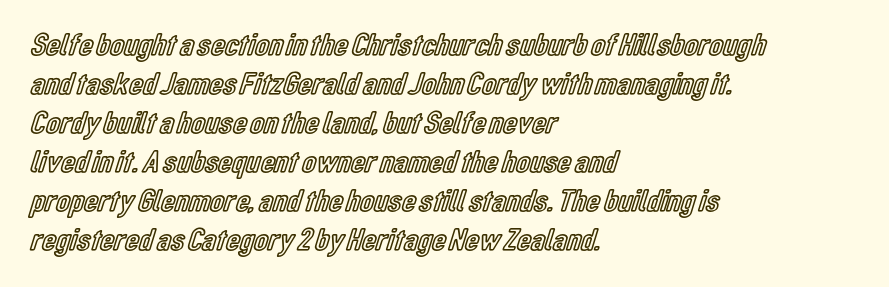
Q: Is the text italic (slanted)? A: Yes.
Q: Is the text underlined? A: No.
Q: How is the paragraph aligned? A: Left-aligned.
Q: Is the spacing between letters normal or unusually wide? A: Normal.
Q: Width (condensed, normal, or wide)? A: Condensed.
Q: x-height? A: Medium.
Q: Monospaced? A: No.
